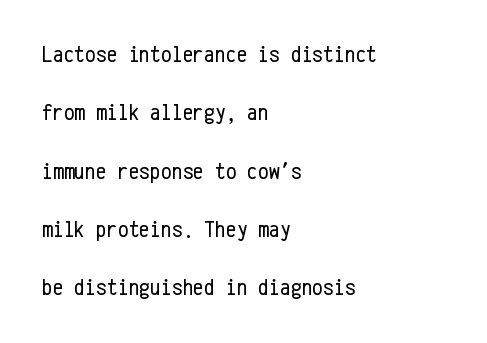
Compared with typical paragraphs, the rows here are farther apart. This sample is left-justified, so line endings fall wherever the words run out. Observe the ordinary spacing: letters are neighbours, not strangers. This is not heavy type; no bold has been used.
